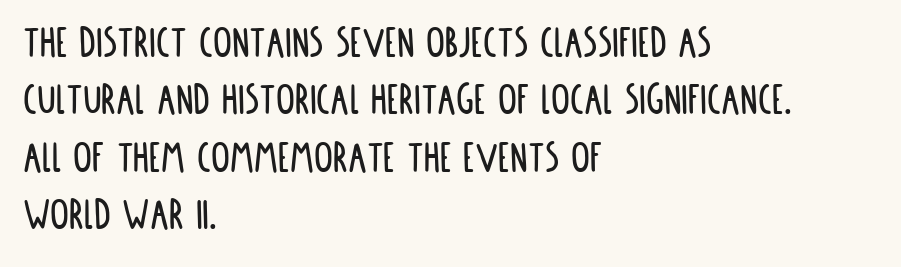
The image shows 47 px condensed sans-serif type, upright; set left-aligned, line spacing 1.22x, normal letter spacing, not underlined; low stroke contrast and a large x-height.
